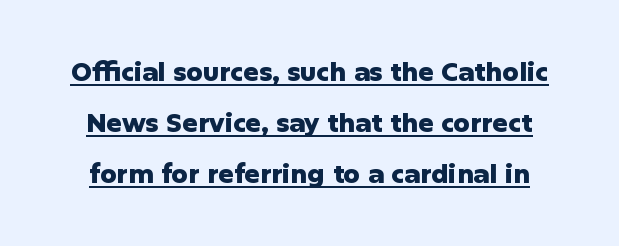
The image shows 26 px bold type, upright; set loose line spacing (1.97x), normal letter spacing, underlined.
